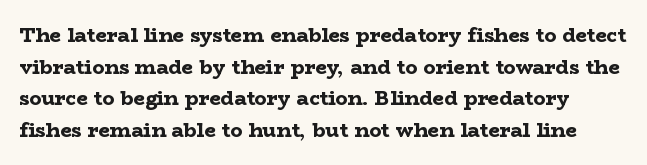
{"italic": "no", "bold": "yes", "underline": "no", "line_spacing": "normal", "line_spacing_ratio": 1.58, "letter_spacing": "normal", "letter_spacing_em": 0.0, "glyph_px": 20}
